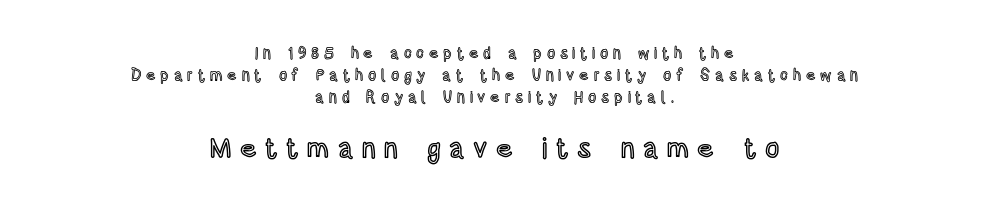
Q: Is the text italic (slanted)? A: No, it is upright.
Q: Is the text underlined? A: No.
Q: How is the paragraph aligned? A: Centered.
Q: Is the spacing between letters normal or unusually wide? A: Unusually wide.
Q: Is the spacing between lines tight, normal or loose? A: Normal.
Q: Which block of text is set in a larger size, the first (top) or the second (bottom)? A: The second (bottom) one.
Q: Width (condensed, normal, or wide)? A: Condensed.
Q: x-height? A: Large.
Q: Monospaced? A: No.
